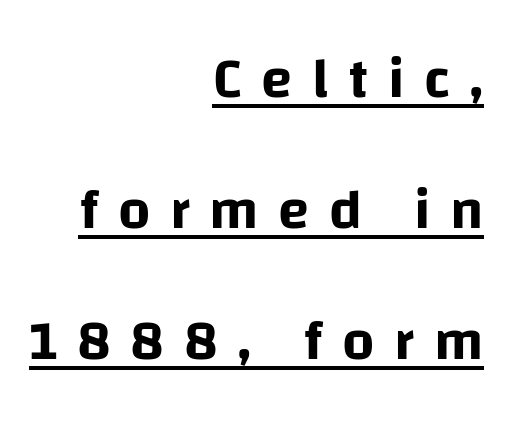
Q: Is the text italic (slanted)? A: No, it is upright.
Q: Is the typeface a serif or a sans-serif typeface? A: Sans-serif.
Q: Is the text underlined? A: Yes.
Q: How is the paragraph aligned? A: Right-aligned.
Q: Is the spacing between letters normal or unusually wide? A: Unusually wide.
Q: Is the spacing between lines tight, normal or loose? A: Loose.
Q: Width (condensed, normal, or wide)? A: Normal.
Q: Stroke contrast? A: Low.
Q: x-height? A: Large.
Q: Monospaced? A: No.
